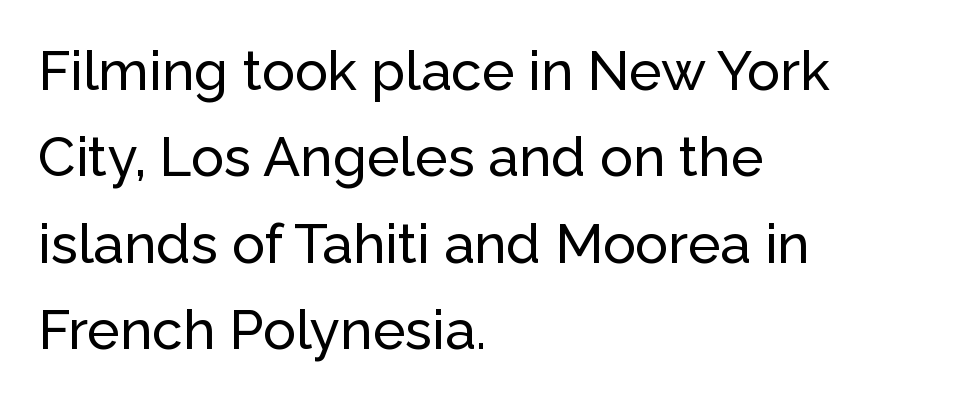
Q: Is the text italic (slanted)? A: No, it is upright.
Q: Is the typeface a serif or a sans-serif typeface? A: Sans-serif.
Q: Is the text underlined? A: No.
Q: How is the paragraph aligned? A: Left-aligned.
Q: Is the spacing between letters normal or unusually wide? A: Normal.
Q: Is the spacing between lines tight, normal or loose? A: Normal.
Q: Width (condensed, normal, or wide)? A: Normal.
Q: Stroke contrast? A: Low.
Q: x-height? A: Medium.
Q: Monospaced? A: No.
